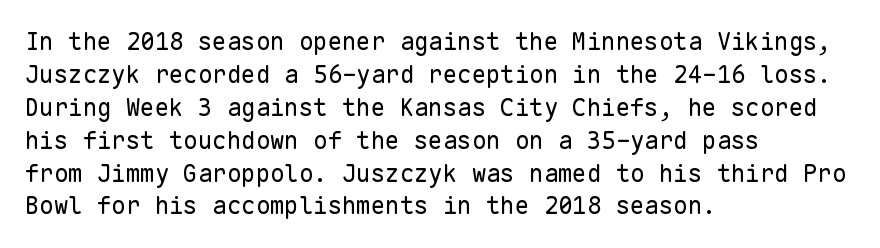
These lines stack with their left ends in a neat column. Letters rest on an invisible, unmarked baseline. The lines sit at an ordinary, default distance from one another. The type sits square on the baseline with zero lean. No letter is thick-stroked: the sample isn't bold. Default kerning and tracking; the words read as compact shapes.
